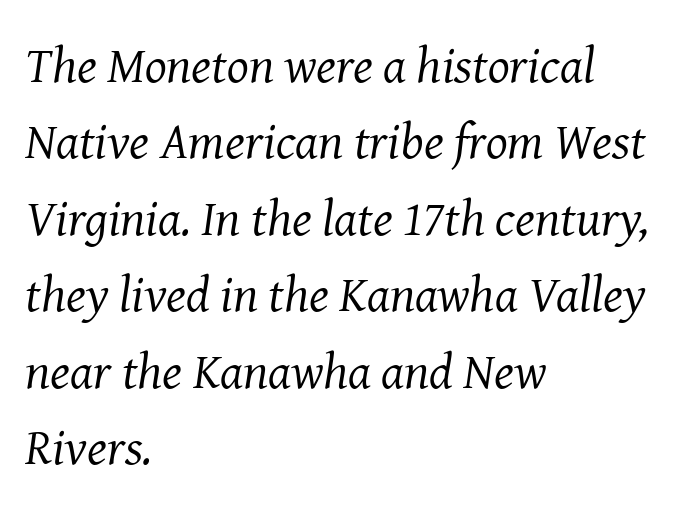
The image shows 51 px regular-weight serif type, italic (leaning right); set left-aligned, normal line spacing (1.5x), normal letter spacing, not underlined; medium stroke contrast and a medium x-height.
